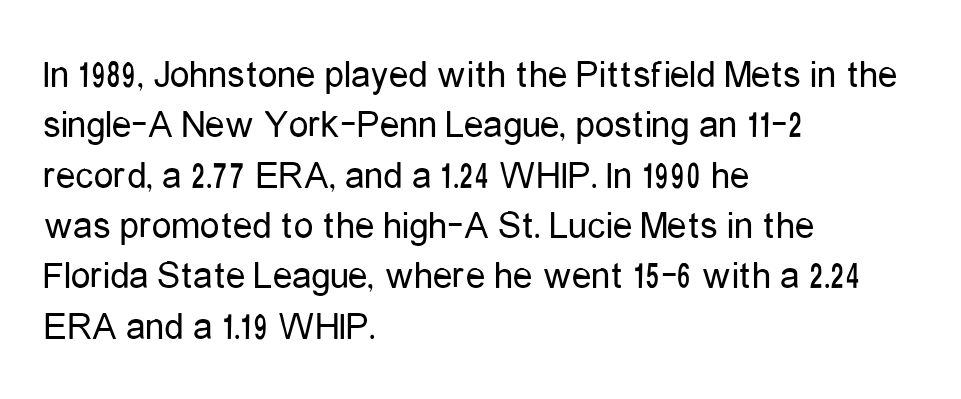
You can tell it's not italic because the verticals are truly vertical. The paragraph has a hard left edge and a soft right edge. Spacing verdict: proportional, widths tailored to each character. A clean baseline with only descenders dipping below it. Summary of vertical rhythm: regular, with standard interline spacing.
